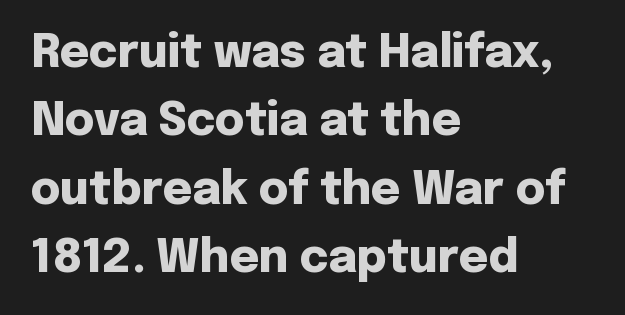
The image shows 45 px heavy sans-serif type, upright; set left-aligned, normal line spacing (1.52x), normal letter spacing, not underlined; low stroke contrast and a medium x-height.
